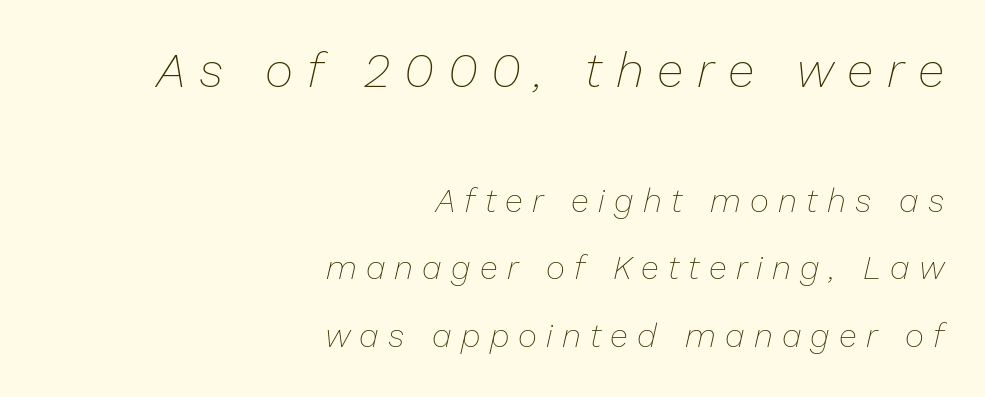
Q: Is the text bold? A: No.
Q: Is the text italic (slanted)? A: Yes, it leans right by about 13 degrees.
Q: Is the text underlined? A: No.
Q: How is the paragraph aligned? A: Right-aligned.
Q: Is the spacing between letters normal or unusually wide? A: Unusually wide.
Q: Is the spacing between lines tight, normal or loose? A: Loose.
Q: Which block of text is set in a larger size, the first (top) or the second (bottom)? A: The first (top) one.
Q: Width (condensed, normal, or wide)? A: Normal.
Q: Stroke contrast? A: Low.
Q: x-height? A: Medium.
Q: Monospaced? A: No.
